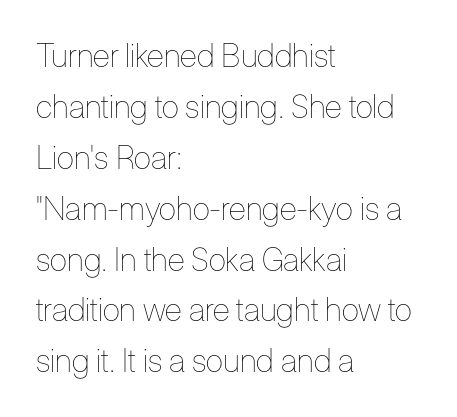
The image shows 32 px thin, condensed type, upright; set left-aligned, normal line spacing (1.59x), normal letter spacing, not underlined; low stroke contrast and a medium x-height.
